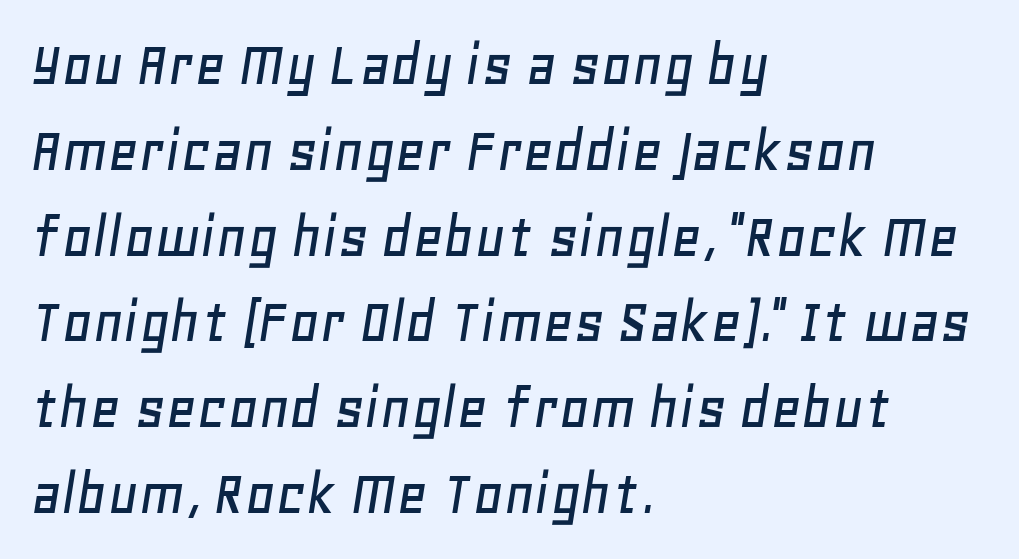
The image shows 66 px text type, italic (leaning right); set left-aligned, normal line spacing (1.3x), normal letter spacing, not underlined; low stroke contrast and a large x-height.
